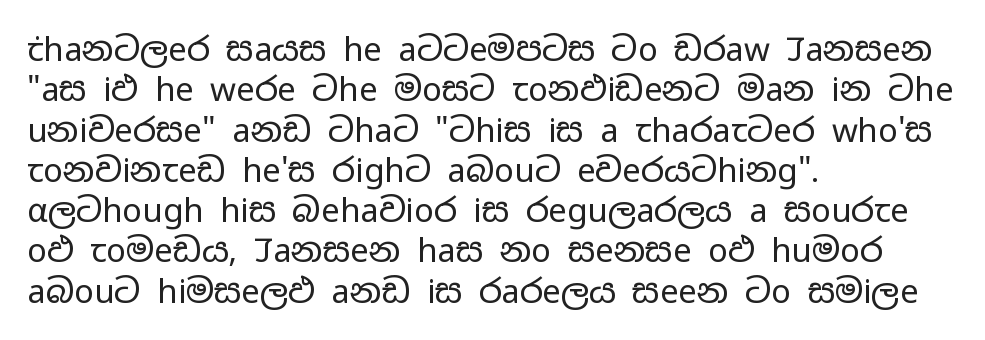
The image shows 33 px regular-weight, wide sans-serif type, upright; set left-aligned, line spacing 1.22x, normal letter spacing, not underlined; low stroke contrast and a medium x-height.
